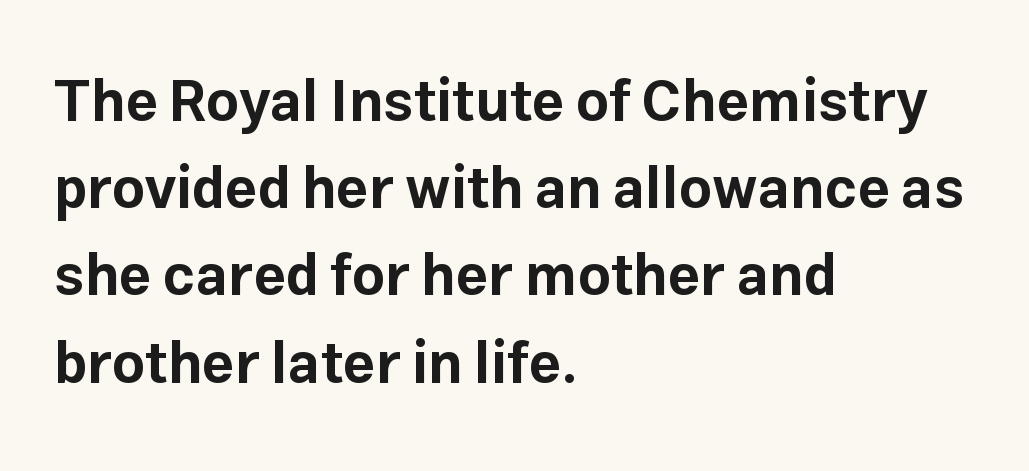
The glyphs have the mass of a bold cut. These lines are rendered in a variable-pitch font. Alignment: flush left. The rendering uses a moderate line-height, typical for paragraphs.
